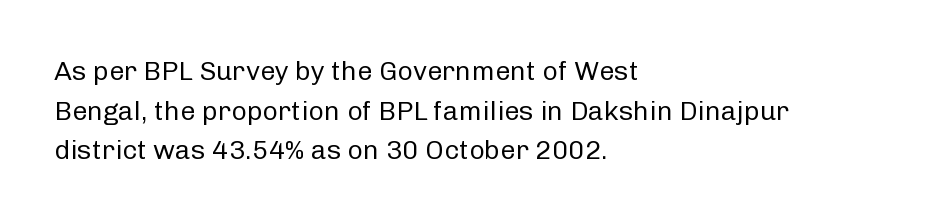
{"italic": "no", "bold": "no", "underline": "no", "align": "left", "line_spacing": "normal", "line_spacing_ratio": 1.47, "letter_spacing": "normal", "letter_spacing_em": 0.0, "glyph_px": 27}
